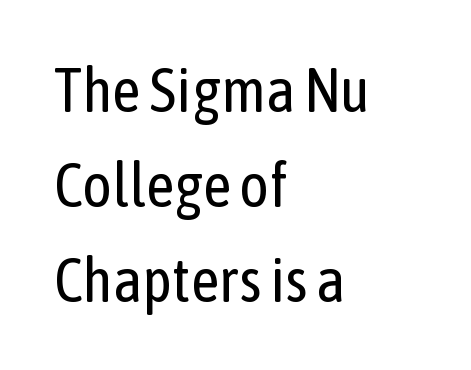
The image shows 62 px regular-weight, condensed sans-serif type, upright; set left-aligned, normal line spacing (1.53x), normal letter spacing, not underlined; low stroke contrast and a medium x-height.
